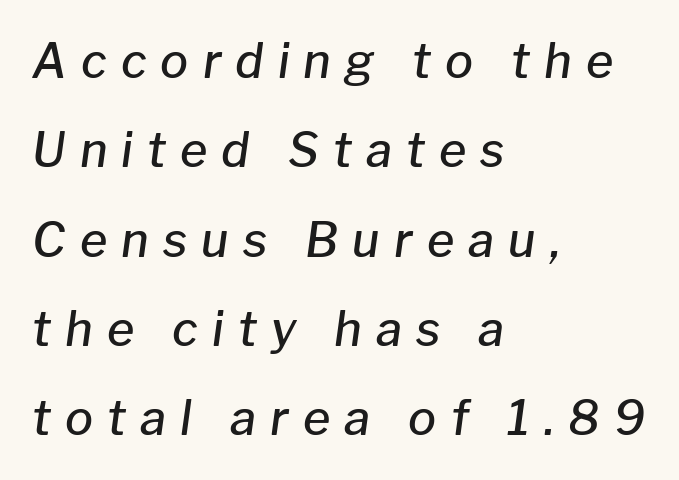
{"italic": "yes", "lean": "right", "slant_degrees": 8, "bold": "semi", "weight": "semibold", "width": "normal", "stroke_contrast": "low", "x_height": "medium", "monospaced": "no", "underline": "no", "align": "left", "line_spacing": "loose", "line_spacing_ratio": 1.9, "letter_spacing": "wide", "letter_spacing_em": 0.3, "glyph_px": 47}
